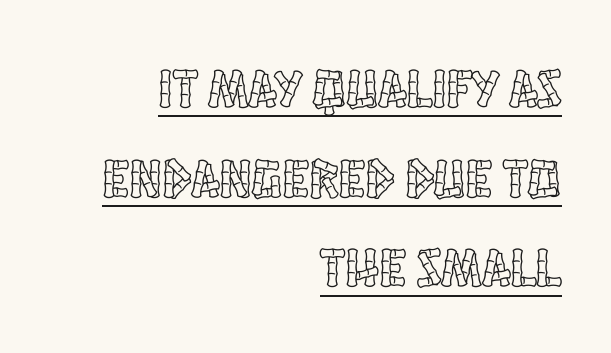
Q: Is the text italic (slanted)? A: No, it is upright.
Q: Is the text underlined? A: Yes.
Q: How is the paragraph aligned? A: Right-aligned.
Q: Is the spacing between letters normal or unusually wide? A: Normal.
Q: Is the spacing between lines tight, normal or loose? A: Normal.
Q: Width (condensed, normal, or wide)? A: Condensed.
Q: x-height? A: Large.
Q: Monospaced? A: No.
